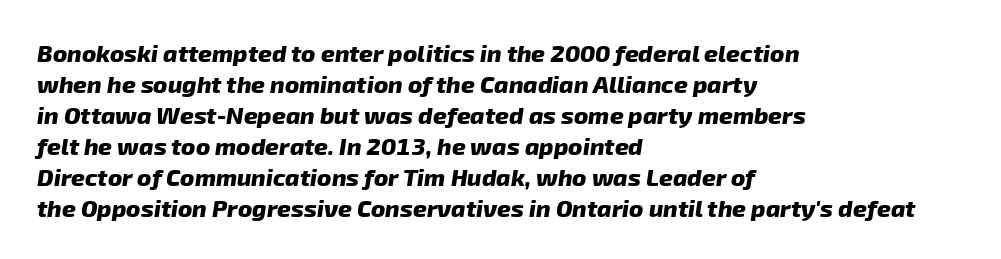
{"bold": "yes", "underline": "no", "align": "left", "line_spacing": "normal", "line_spacing_ratio": 1.29, "letter_spacing": "normal", "letter_spacing_em": 0.0, "glyph_px": 24}
